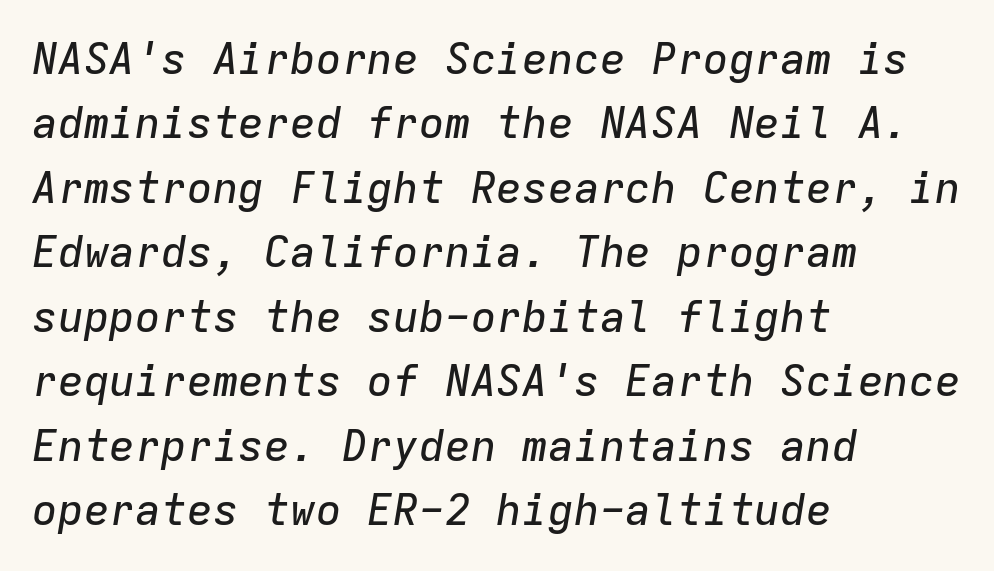
{"italic": "yes", "lean": "right", "slant_degrees": 9, "width": "normal", "stroke_contrast": "low", "x_height": "medium", "monospaced": "yes", "underline": "no", "align": "left", "line_spacing": "normal", "line_spacing_ratio": 1.5, "letter_spacing": "normal", "letter_spacing_em": 0.0, "glyph_px": 43}
